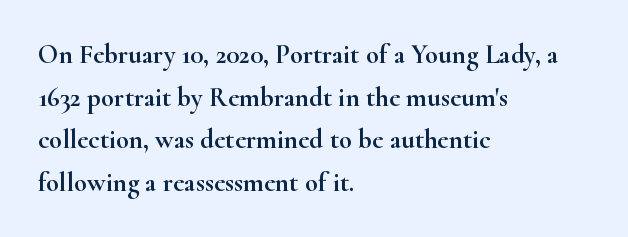
{"italic": "no", "underline": "no", "align": "left", "line_spacing": "normal", "line_spacing_ratio": 1.58, "letter_spacing": "normal", "letter_spacing_em": 0.0, "glyph_px": 27}
